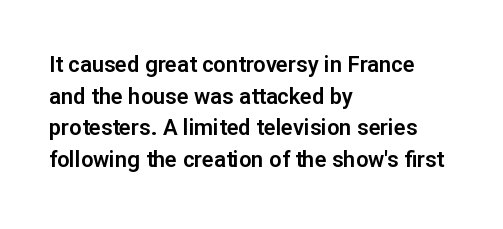
{"italic": "no", "underline": "no", "align": "left", "line_spacing": "normal", "line_spacing_ratio": 1.44, "letter_spacing": "normal", "letter_spacing_em": 0.0, "glyph_px": 22}
